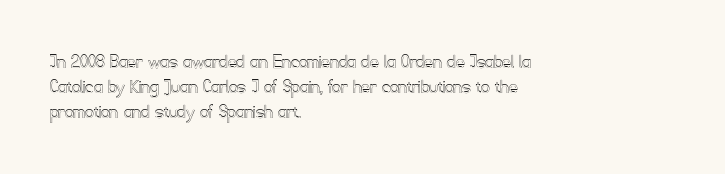
Posture: straight, roman, zero tilt. A clean baseline with only descenders dipping below it. Does the copy run flush right? No — it runs flush left. Tracking value appears to be zero — textbook default spacing.
